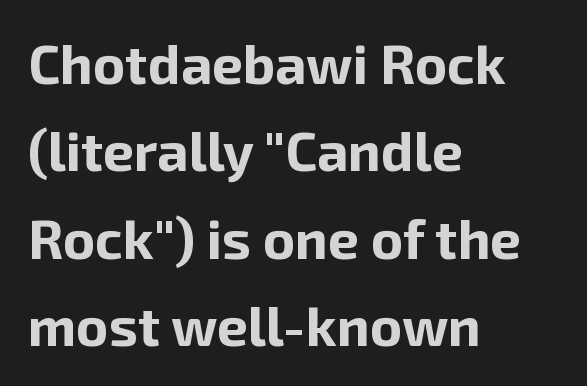
The image shows 55 px bold sans-serif type, upright; set left-aligned, normal line spacing (1.59x), normal letter spacing, not underlined; low stroke contrast and a medium x-height.
